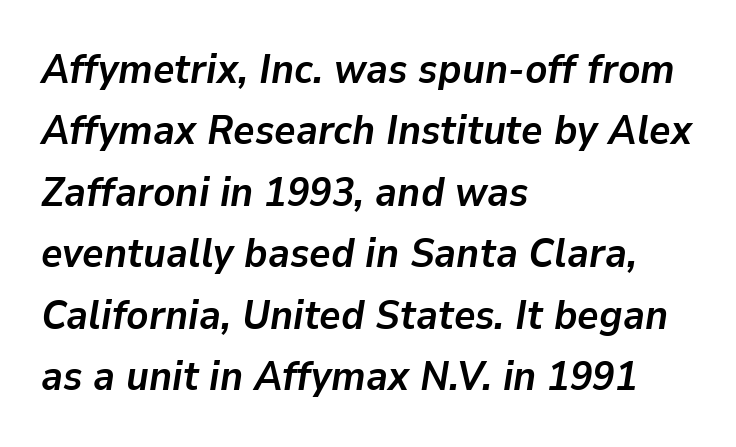
The words here are not underlined. Words appear dense and cohesive because spacing is normal. Caption: multi-line text, flush left, ragged right. The letters advance in unequal steps, a hallmark of proportional type. Students, this is bold: see how much ink each stroke carries. Successive baselines arrive at the customary interval.
